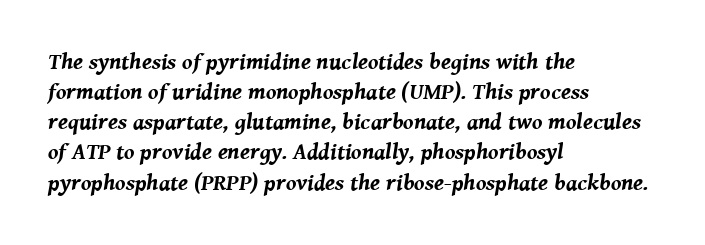
The paragraph shown leans on its left margin. If you drew a line through each stem, it would be angled. The letters are bold, with thick, heavy strokes. Nobody drew a line under any word here. Notice how descenders clear the ascenders below comfortably — that's standard leading. Default kerning and tracking; the words read as compact shapes.
